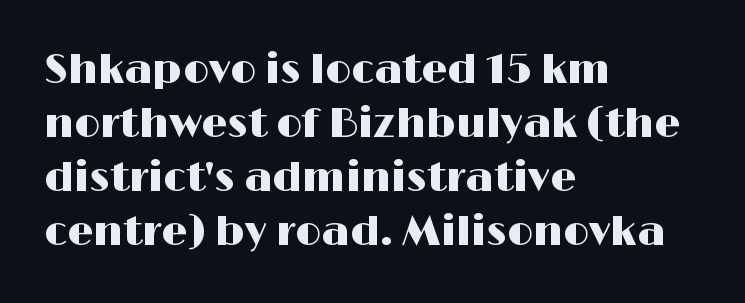
The image shows 41 px wide sans-serif type, upright; set left-aligned, normal line spacing (1.32x), normal letter spacing, not underlined; high stroke contrast and a medium x-height.
